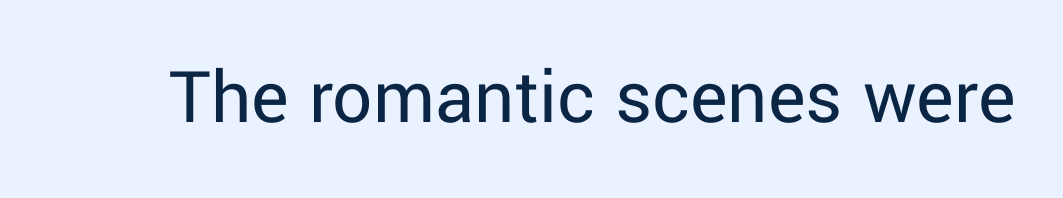
Posture: straight, roman, zero tilt. Ink coverage per letter is moderate at most. Here the designer chose a conventional face with non-uniform glyph widths. This is sans-serif lettering, the kind often seen on screens and signage. What stands out about the letter spacing? Nothing — it is the standard amount.
